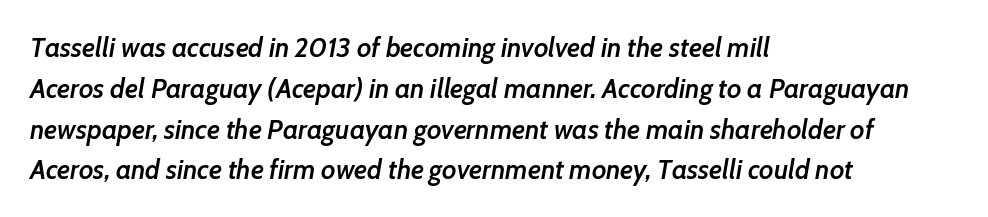
The paragraph has a hard left edge and a soft right edge. How heavy is the stroke? Medium-heavy — a semibold, shy of bold. Just letters on the line, the space beneath them empty. Every character sits at an angle, as italics do. What stands out about the letter spacing? Nothing — it is the standard amount.
